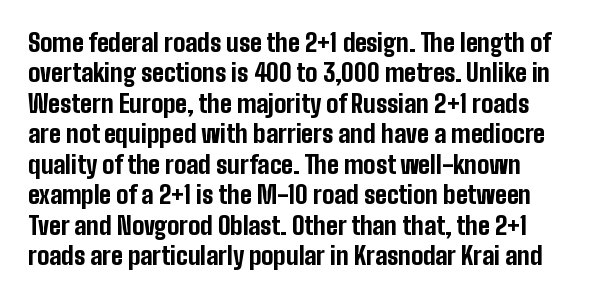
Thick stems and heavy bowls — unmistakably bold. Only glyphs here, with clear space below each row. Nothing unusual about the tracking: characters are spaced as the font intends. Reading down the column, the eye jumps a familiar distance to each next line. Unlike italic type, these characters show no tilt at all.
